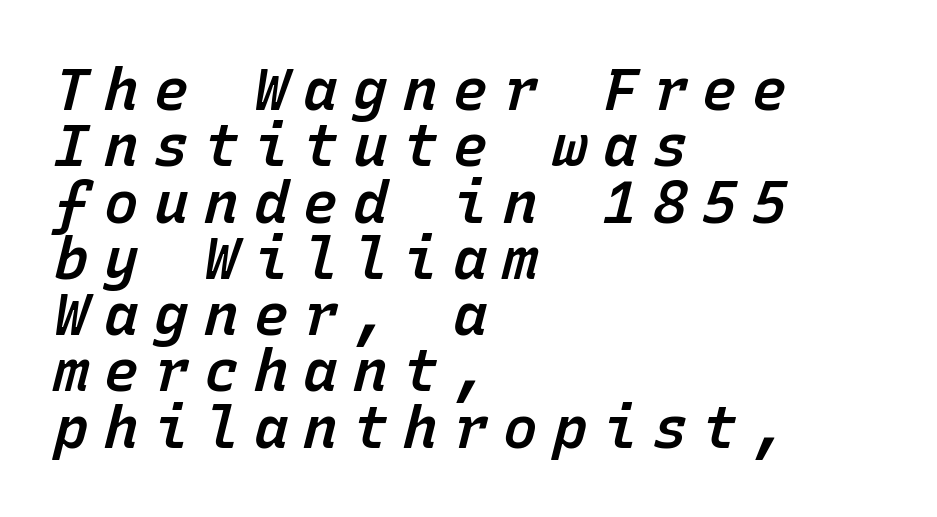
Q: Is the text bold? A: Semi-bold.
Q: Is the text italic (slanted)? A: Yes, it leans right by about 15 degrees.
Q: Is the text underlined? A: No.
Q: How is the paragraph aligned? A: Left-aligned.
Q: Is the spacing between letters normal or unusually wide? A: Unusually wide.
Q: Is the spacing between lines tight, normal or loose? A: Tight.
Q: Width (condensed, normal, or wide)? A: Normal.
Q: Stroke contrast? A: Low.
Q: x-height? A: Medium.
Q: Monospaced? A: Yes.
